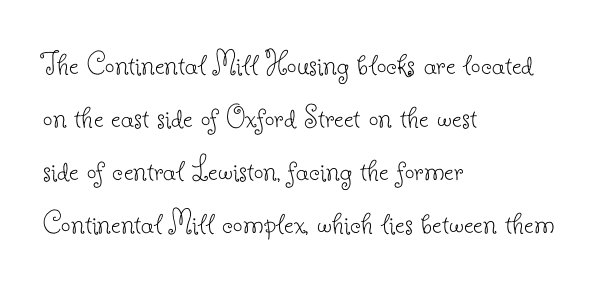
The letters advance in unequal steps, a hallmark of proportional type. Stroke mass is kept to a normal reading level or below. Interline gaps are of average width in this sample. In terms of letterform style, serifs are clearly present. Left-aligned paragraph, ragged on the right. You could call the tracking neutral — neither tight nor loose.
